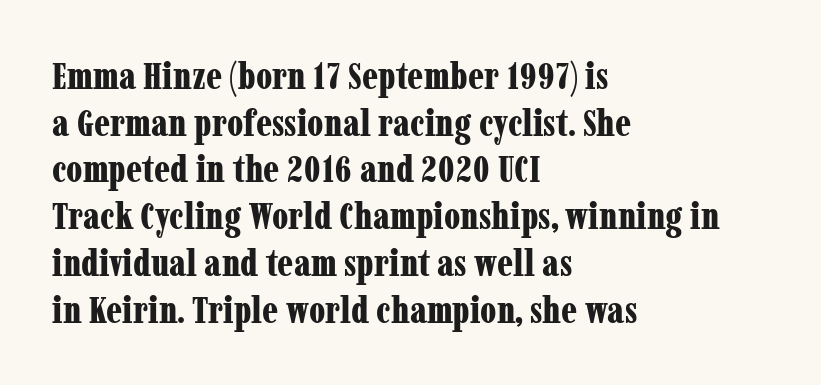
{"serif": "yes", "italic": "no", "bold": "yes", "weight": "bold", "width": "condensed", "stroke_contrast": "low", "x_height": "medium", "monospaced": "no", "underline": "no", "align": "left", "line_spacing_ratio": 1.23, "letter_spacing": "normal", "letter_spacing_em": 0.0, "glyph_px": 38}
